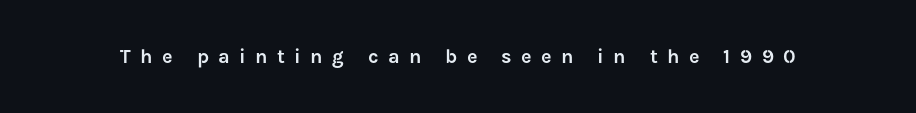
Does extra space separate the letters? Yes, quite a lot of it. The glyphs are unaccompanied by any horizontal stroke below them. The letters stand upright; this is a roman face.
